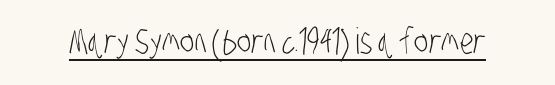
{"serif": "no", "bold": "no", "weight": "light", "width": "condensed", "stroke_contrast": "low", "x_height": "large", "monospaced": "no", "underline": "yes", "letter_spacing": "normal", "letter_spacing_em": 0.0, "glyph_px": 36}
